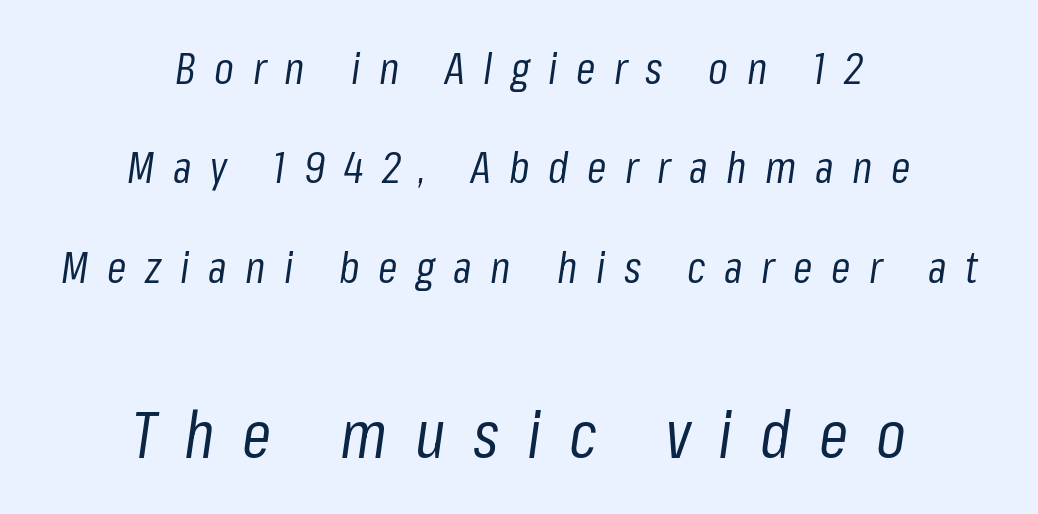
Q: Is the text bold? A: No.
Q: Is the text italic (slanted)? A: Yes, it leans right by about 8 degrees.
Q: Is the text underlined? A: No.
Q: How is the paragraph aligned? A: Centered.
Q: Is the spacing between letters normal or unusually wide? A: Unusually wide.
Q: Is the spacing between lines tight, normal or loose? A: Loose.
Q: Which block of text is set in a larger size, the first (top) or the second (bottom)? A: The second (bottom) one.
Q: Width (condensed, normal, or wide)? A: Condensed.
Q: Stroke contrast? A: Low.
Q: x-height? A: Medium.
Q: Monospaced? A: No.
